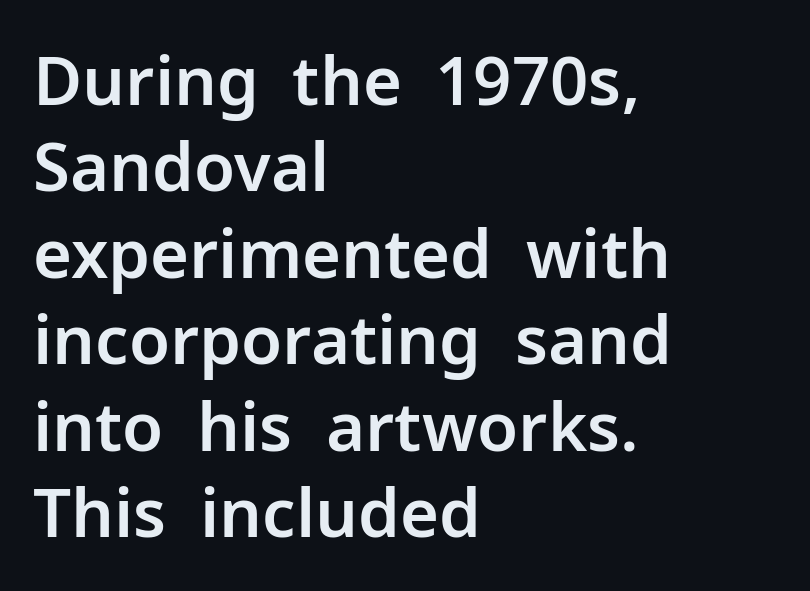
Q: Is the text italic (slanted)? A: No, it is upright.
Q: Is the typeface a serif or a sans-serif typeface? A: Sans-serif.
Q: Is the text underlined? A: No.
Q: How is the paragraph aligned? A: Left-aligned.
Q: Is the spacing between letters normal or unusually wide? A: Normal.
Q: Is the spacing between lines tight, normal or loose? A: Normal.
Q: Width (condensed, normal, or wide)? A: Normal.
Q: Stroke contrast? A: Low.
Q: x-height? A: Medium.
Q: Monospaced? A: No.
